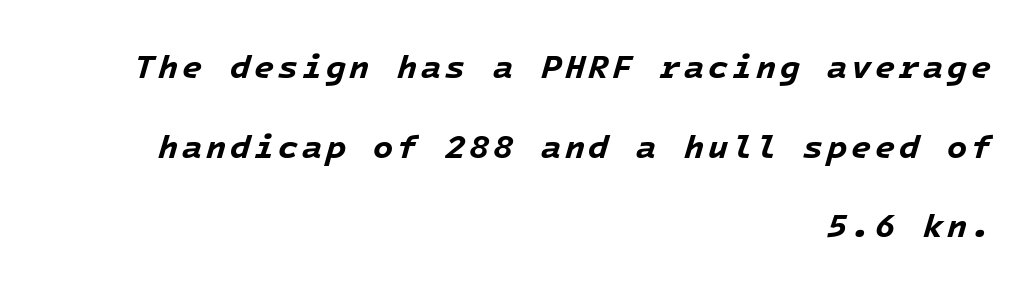
The image shows 33 px bold type, italic (leaning right), monospaced; set right-aligned, loose line spacing (2.41x), not underlined; low stroke contrast and a medium x-height.
